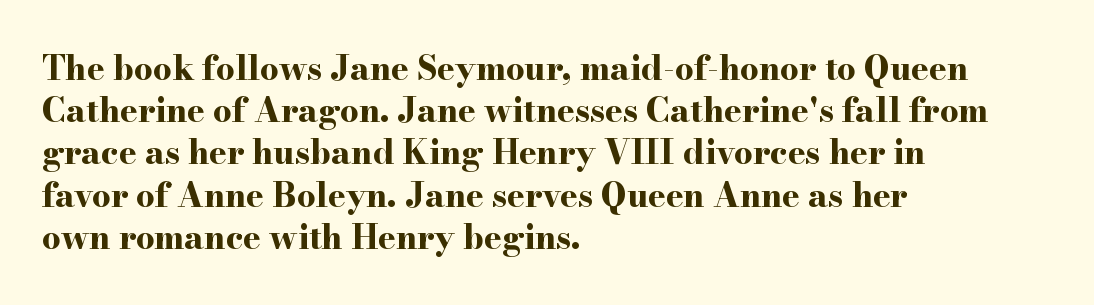
{"serif": "yes", "italic": "no", "bold": "yes", "weight": "bold", "width": "wide", "stroke_contrast": "high", "x_height": "small", "monospaced": "no", "underline": "no", "align": "left", "line_spacing": "normal", "line_spacing_ratio": 1.28, "letter_spacing": "normal", "letter_spacing_em": 0.0, "glyph_px": 33}
